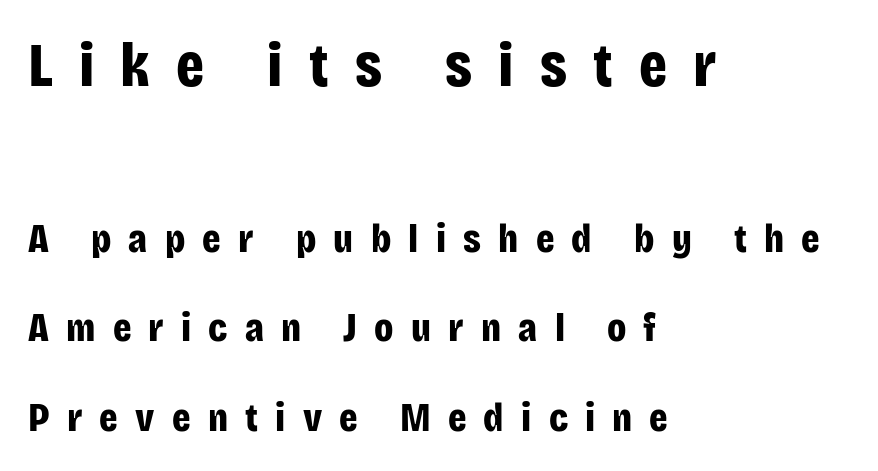
The image shows 62 px bold, condensed sans-serif type, upright; set left-aligned, loose line spacing (2.18x), unusually wide letter spacing (+0.42 em), not underlined; the first (top) block is 1.51x larger; low stroke contrast and a large x-height.
